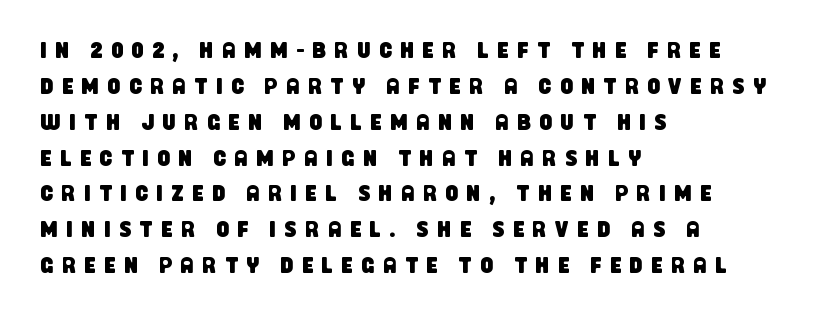
Spacing between characters has been opened up far beyond the box default. Line beginnings align vertically; line endings do not. The zone under the glyphs is completely vacant. Reading down the column, the eye jumps a familiar distance to each next line.
